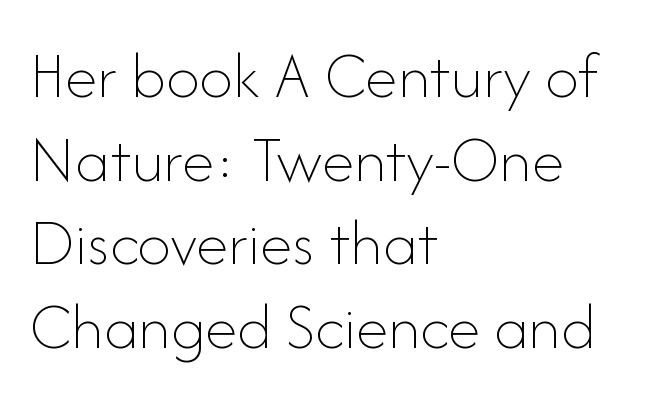
Q: Is the text bold? A: No.
Q: Is the text italic (slanted)? A: No, it is upright.
Q: Is the text underlined? A: No.
Q: How is the paragraph aligned? A: Left-aligned.
Q: Is the spacing between letters normal or unusually wide? A: Normal.
Q: Is the spacing between lines tight, normal or loose? A: Normal.
Q: Width (condensed, normal, or wide)? A: Normal.
Q: Stroke contrast? A: Low.
Q: x-height? A: Small.
Q: Monospaced? A: No.
